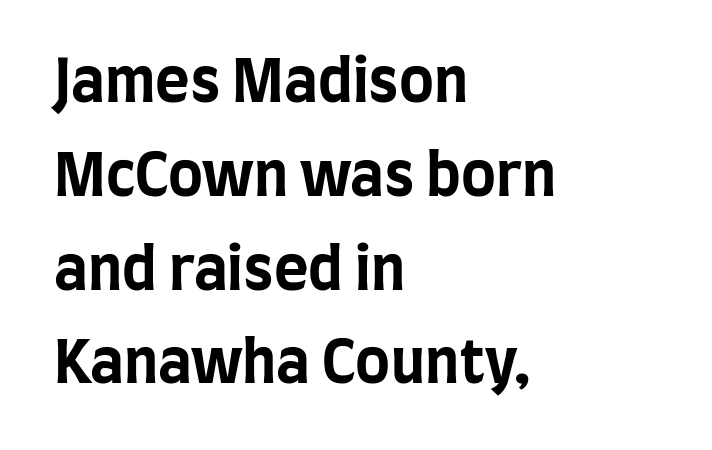
{"serif": "no", "italic": "no", "bold": "yes", "weight": "bold", "width": "condensed", "stroke_contrast": "low", "x_height": "large", "monospaced": "no", "underline": "no", "align": "left", "line_spacing": "normal", "line_spacing_ratio": 1.59, "letter_spacing": "normal", "letter_spacing_em": 0.0, "glyph_px": 59}
